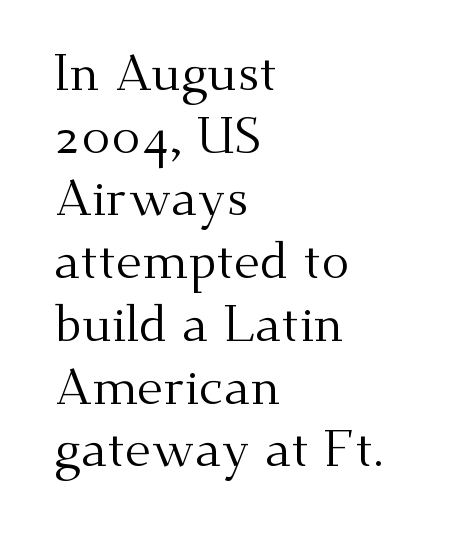
{"serif": "yes", "italic": "no", "bold": "no", "weight": "regular", "width": "normal", "stroke_contrast": "medium", "x_height": "small", "monospaced": "no", "underline": "no", "align": "left", "line_spacing_ratio": 1.23, "letter_spacing": "normal", "letter_spacing_em": 0.0, "glyph_px": 51}
